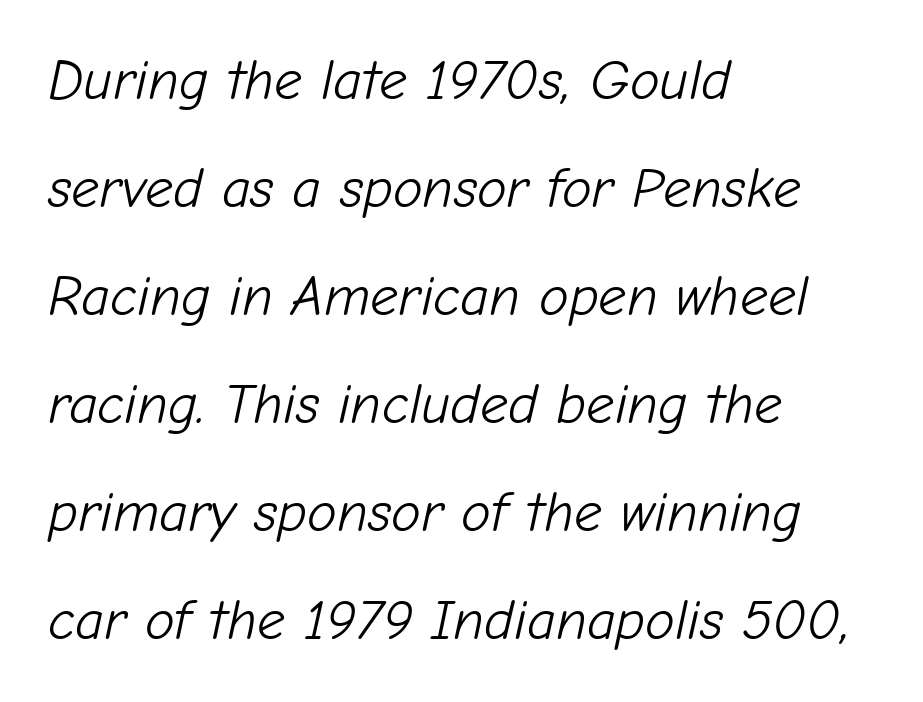
Alignment: flush left. The gap between lines stays unmarked. Think standard paragraph weight, or any step lighter than that. Quick note: italic. Each letter keeps its own natural width here, so spacing adapts to shape.
